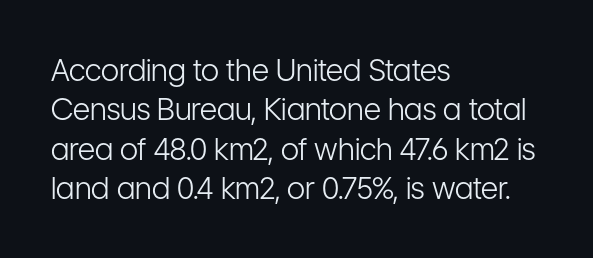
Q: Is the text bold? A: No.
Q: Is the text italic (slanted)? A: No, it is upright.
Q: Is the typeface a serif or a sans-serif typeface? A: Sans-serif.
Q: Is the text underlined? A: No.
Q: How is the paragraph aligned? A: Left-aligned.
Q: Is the spacing between letters normal or unusually wide? A: Normal.
Q: Is the spacing between lines tight, normal or loose? A: Normal.
Q: Width (condensed, normal, or wide)? A: Condensed.
Q: Stroke contrast? A: Low.
Q: x-height? A: Medium.
Q: Monospaced? A: No.
